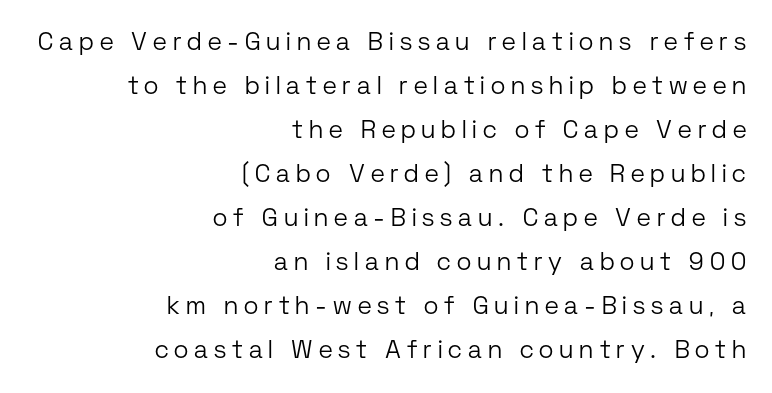
The image shows 25 px text type, upright; set right-aligned, line spacing 1.76x, unusually wide letter spacing (+0.24 em), not underlined.
